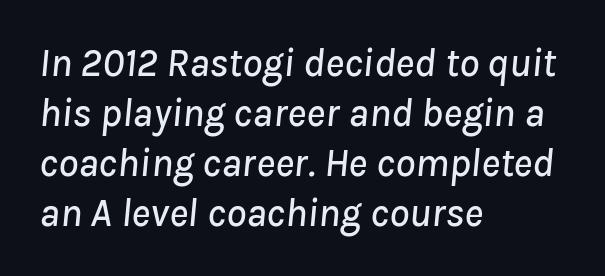
Q: Is the text italic (slanted)? A: Yes, it leans right by about 8 degrees.
Q: Is the text underlined? A: No.
Q: How is the paragraph aligned? A: Left-aligned.
Q: Is the spacing between letters normal or unusually wide? A: Normal.
Q: Is the spacing between lines tight, normal or loose? A: Normal.
Q: Width (condensed, normal, or wide)? A: Normal.
Q: Stroke contrast? A: Low.
Q: x-height? A: Medium.
Q: Monospaced? A: No.
